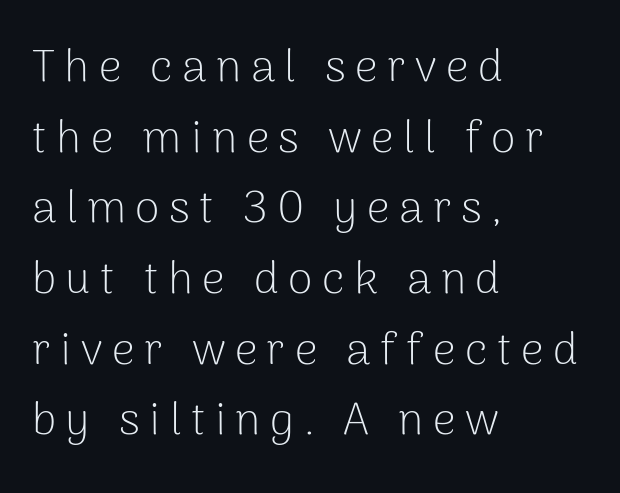
{"serif": "no", "italic": "no", "bold": "no", "weight": "light", "width": "normal", "stroke_contrast": "low", "x_height": "medium", "monospaced": "no", "underline": "no", "align": "left", "line_spacing": "normal", "line_spacing_ratio": 1.57, "letter_spacing": "wide", "letter_spacing_em": 0.21, "glyph_px": 45}
